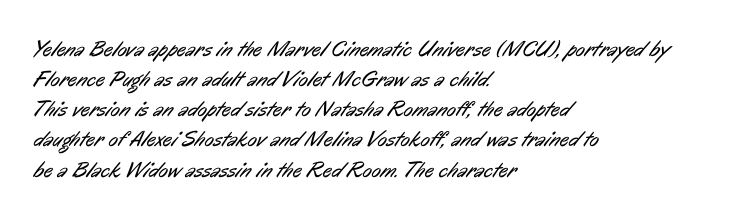
The characters are drawn with everyday or finer stroke widths. A typesetter would call this leading conventional body-copy spacing. Tracking value appears to be zero — textbook default spacing. The paragraph has a hard left edge and a soft right edge.
